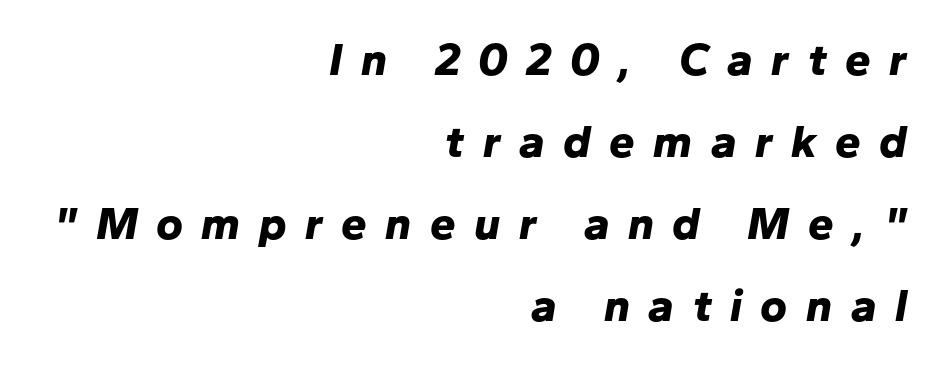
The image shows 46 px bold type, italic (leaning right); set right-aligned, line spacing 1.78x, unusually wide letter spacing (+0.4 em), not underlined; low stroke contrast and a medium x-height.
